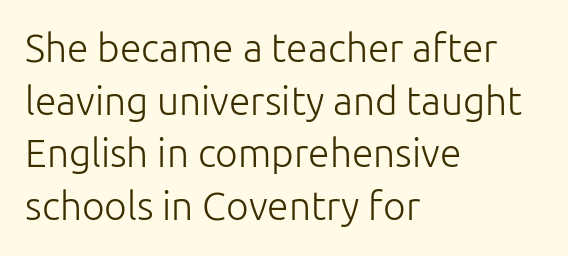
{"serif": "no", "italic": "no", "bold": "no", "weight": "light", "width": "normal", "stroke_contrast": "low", "x_height": "medium", "monospaced": "no", "underline": "no", "align": "left", "line_spacing": "normal", "line_spacing_ratio": 1.35, "letter_spacing": "normal", "letter_spacing_em": 0.0, "glyph_px": 39}
